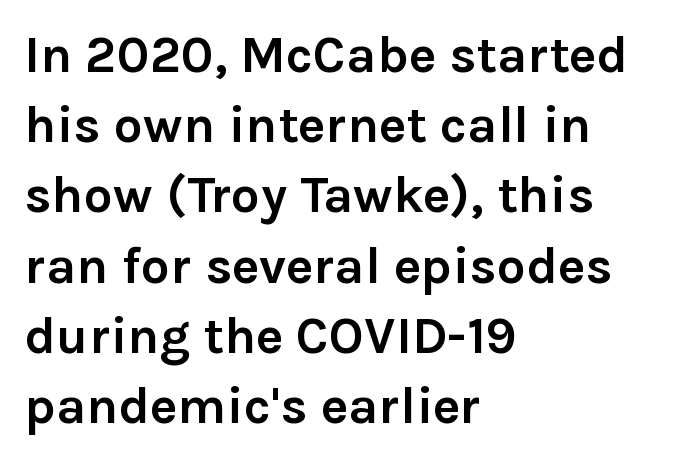
Q: Is the text bold? A: Yes.
Q: Is the text italic (slanted)? A: No, it is upright.
Q: Is the typeface a serif or a sans-serif typeface? A: Sans-serif.
Q: Is the text underlined? A: No.
Q: How is the paragraph aligned? A: Left-aligned.
Q: Is the spacing between letters normal or unusually wide? A: Normal.
Q: Is the spacing between lines tight, normal or loose? A: Normal.
Q: Width (condensed, normal, or wide)? A: Normal.
Q: x-height? A: Medium.
Q: Monospaced? A: No.
